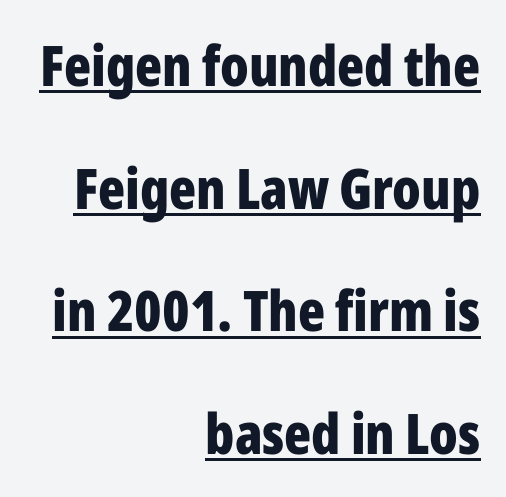
The image shows 56 px bold, condensed sans-serif type, upright; set right-aligned, loose line spacing (2.19x), normal letter spacing, underlined; low stroke contrast and a medium x-height.
